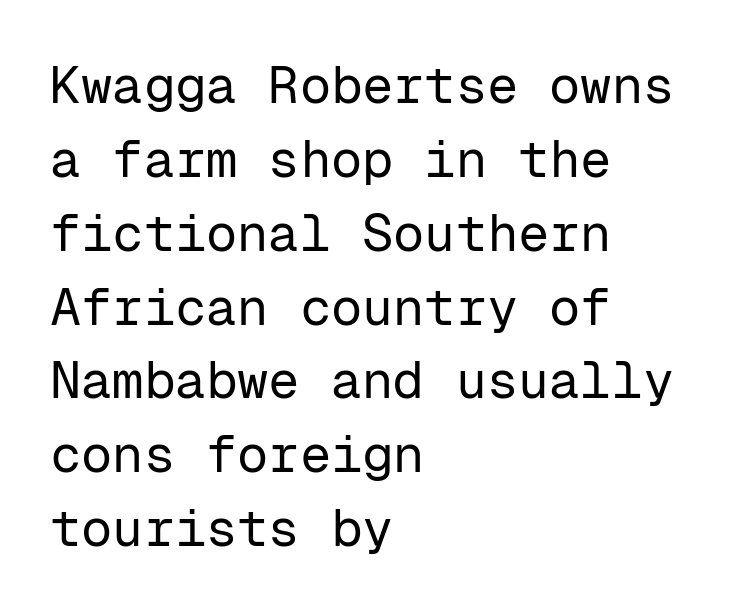
The foot of each line stays bare and open. Short and long lines alike share a common starting point at left. The typography opts for an upright posture over an oblique one. The rendering uses a moderate line-height, typical for paragraphs. The font family rendered here belongs to the sans-serif group. The weight tops out at a normal text grade.
